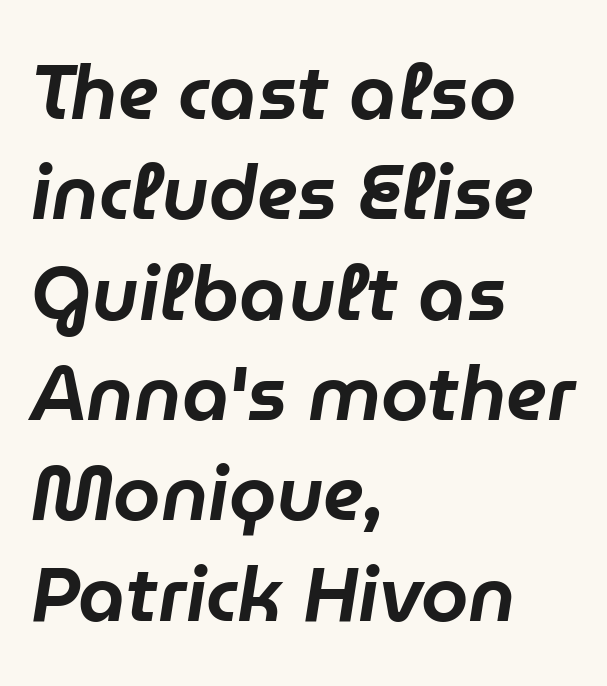
The image shows 76 px text type, italic (leaning right); set left-aligned, normal line spacing (1.32x), normal letter spacing, not underlined; low stroke contrast and a medium x-height.
